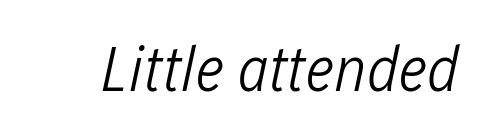
There's an unmistakable incline to the writing here. Lines of text with bare space underneath. The letters look calm and open, with moderate or lighter stems. The horizontal fit of the characters is conventional and even. Note the varied advance widths — an 'i' is clearly narrower than an 'm'.
